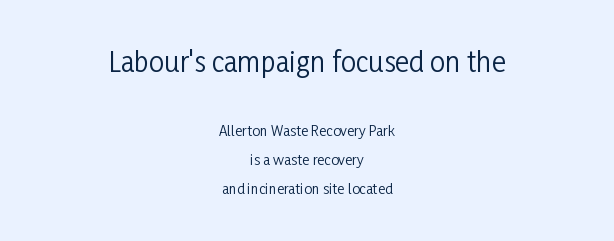
Q: Is the text bold? A: No.
Q: Is the text italic (slanted)? A: No, it is upright.
Q: Is the text underlined? A: No.
Q: How is the paragraph aligned? A: Centered.
Q: Is the spacing between letters normal or unusually wide? A: Normal.
Q: Is the spacing between lines tight, normal or loose? A: Loose.
Q: Which block of text is set in a larger size, the first (top) or the second (bottom)? A: The first (top) one.
